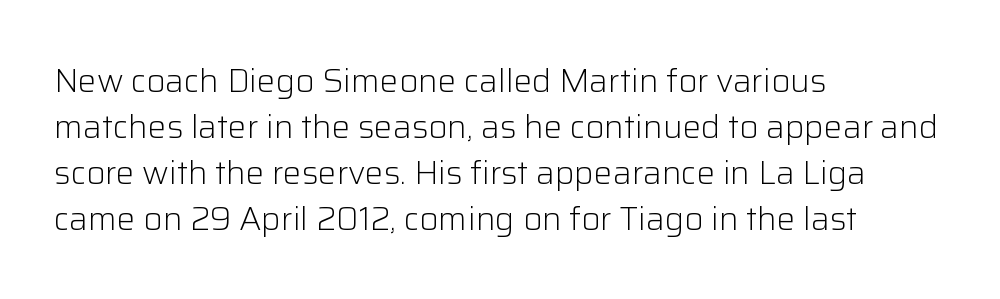
The image shows 33 px light sans-serif type, upright; set left-aligned, normal line spacing (1.39x), normal letter spacing, not underlined; low stroke contrast and a medium x-height.
